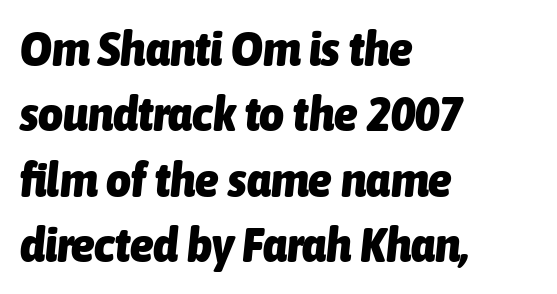
The image shows 48 px heavy, condensed type, italic (leaning right); set left-aligned, normal line spacing (1.36x), normal letter spacing, not underlined; low stroke contrast and a medium x-height.
